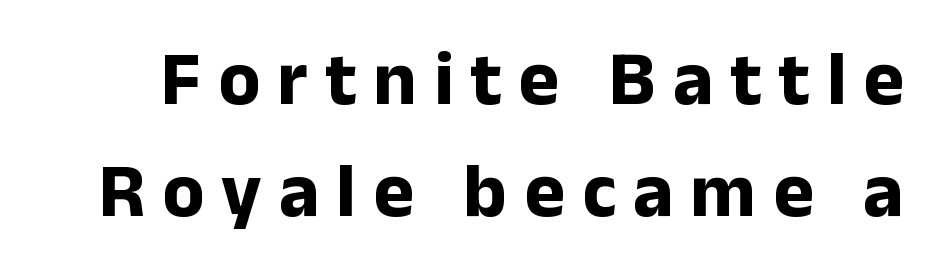
The image shows 77 px bold sans-serif type, upright; set normal line spacing (1.46x), unusually wide letter spacing (+0.22 em), not underlined; low stroke contrast and a medium x-height.
